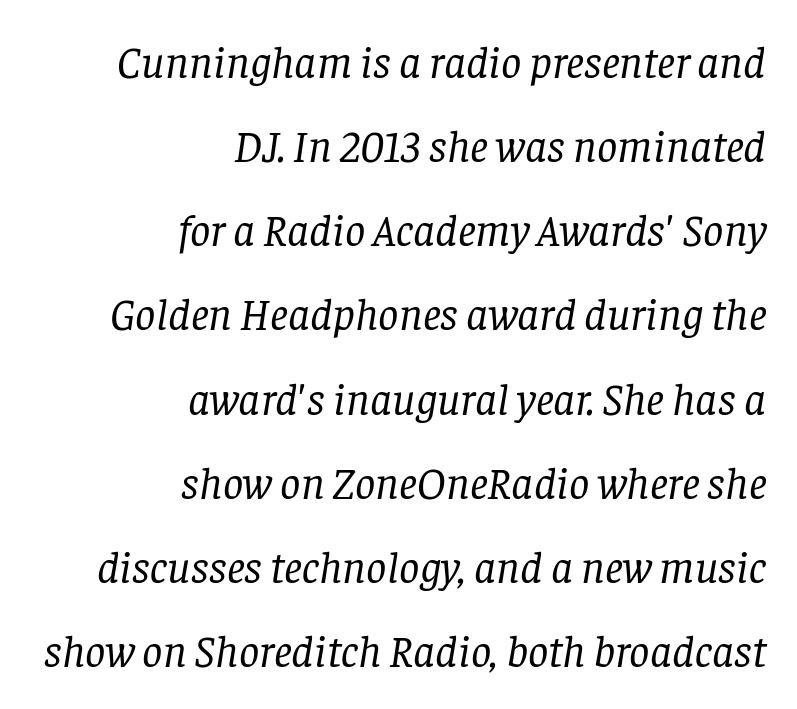
Q: Is the text bold? A: No.
Q: Is the text italic (slanted)? A: Yes, it leans right by about 8 degrees.
Q: Is the typeface a serif or a sans-serif typeface? A: Serif.
Q: Is the text underlined? A: No.
Q: How is the paragraph aligned? A: Right-aligned.
Q: Is the spacing between letters normal or unusually wide? A: Normal.
Q: Width (condensed, normal, or wide)? A: Normal.
Q: Stroke contrast? A: Low.
Q: x-height? A: Large.
Q: Monospaced? A: No.
